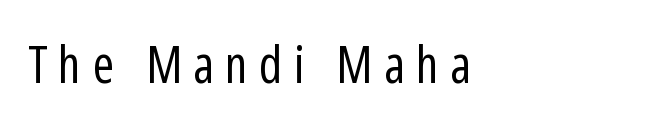
{"serif": "no", "italic": "no", "bold": "no", "weight": "regular", "width": "condensed", "stroke_contrast": "low", "x_height": "medium", "monospaced": "no", "underline": "no", "align": "left", "letter_spacing": "wide", "letter_spacing_em": 0.22, "glyph_px": 51}
